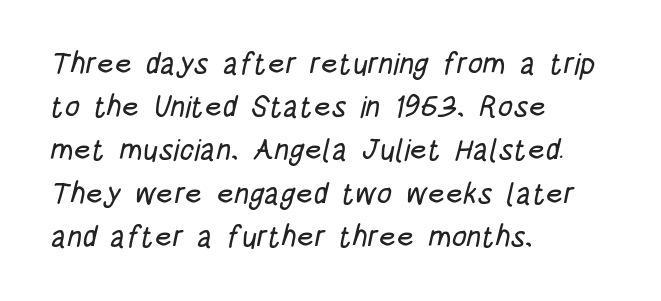
{"serif": "no", "width": "condensed", "stroke_contrast": "low", "x_height": "large", "monospaced": "no", "underline": "no", "align": "left", "line_spacing": "normal", "line_spacing_ratio": 1.44, "letter_spacing": "normal", "letter_spacing_em": 0.0, "glyph_px": 30}
